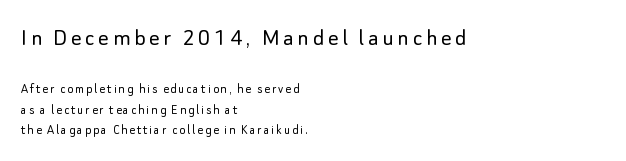
The image shows 26 px text type, upright; set left-aligned, normal line spacing (1.47x), not underlined; the first (top) block is 1.86x larger.
